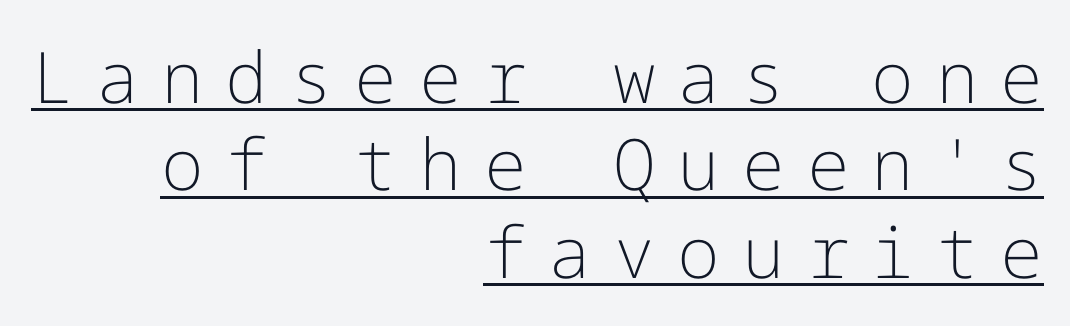
{"serif": "no", "italic": "no", "bold": "no", "weight": "light", "width": "normal", "stroke_contrast": "low", "x_height": "medium", "underline": "yes", "align": "right", "line_spacing_ratio": 1.23, "letter_spacing": "wide", "letter_spacing_em": 0.31, "glyph_px": 71}
